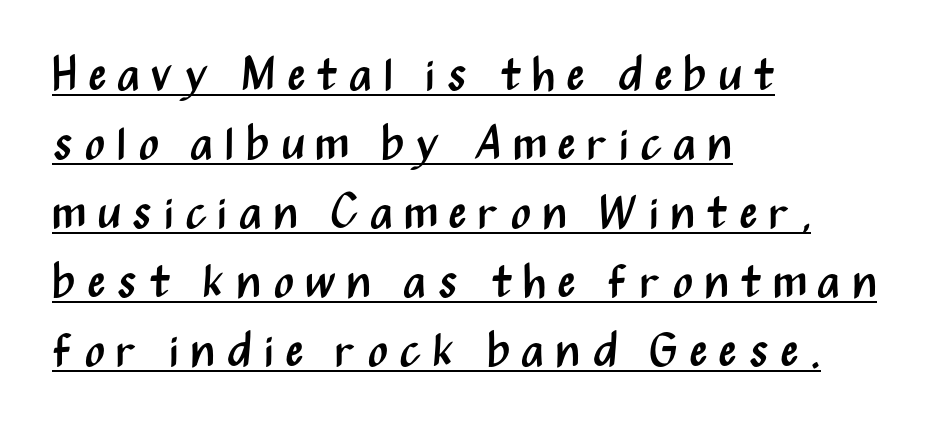
{"serif": "no", "italic": "no", "bold": "no", "weight": "regular", "width": "condensed", "stroke_contrast": "medium", "x_height": "medium", "monospaced": "no", "underline": "yes", "align": "left", "line_spacing": "normal", "line_spacing_ratio": 1.47, "letter_spacing": "wide", "letter_spacing_em": 0.23, "glyph_px": 47}
